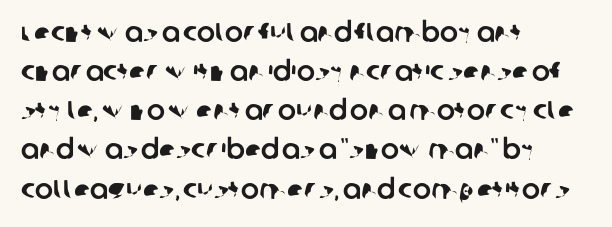
Q: Is the text underlined? A: No.
Q: How is the paragraph aligned? A: Left-aligned.
Q: Is the spacing between letters normal or unusually wide? A: Normal.
Q: Is the spacing between lines tight, normal or loose? A: Normal.
